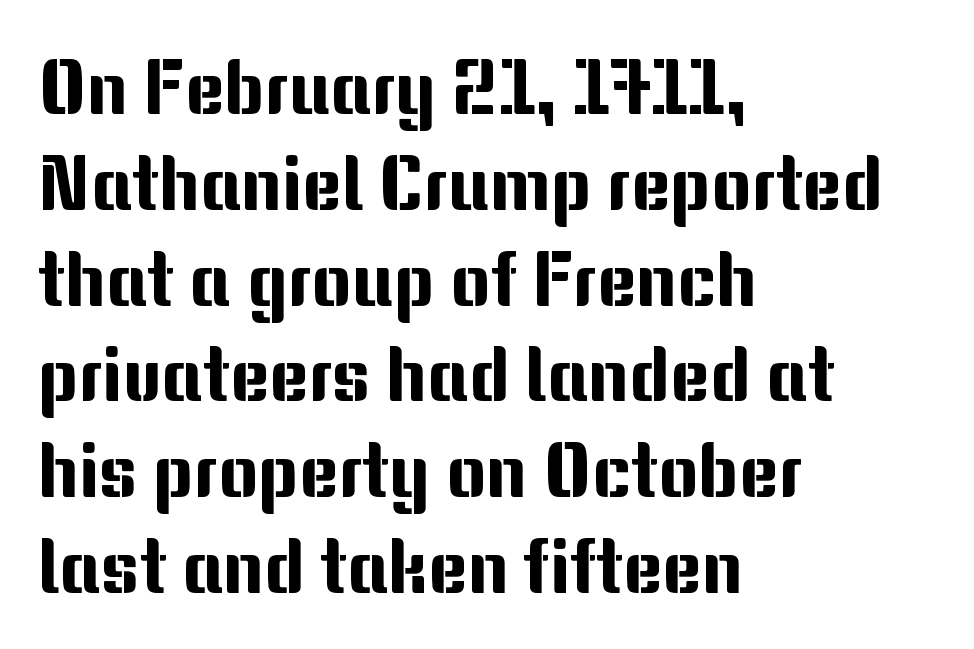
Q: Is the text italic (slanted)? A: No, it is upright.
Q: Is the typeface a serif or a sans-serif typeface? A: Sans-serif.
Q: Is the text underlined? A: No.
Q: How is the paragraph aligned? A: Left-aligned.
Q: Is the spacing between letters normal or unusually wide? A: Normal.
Q: Is the spacing between lines tight, normal or loose? A: Normal.
Q: Width (condensed, normal, or wide)? A: Normal.
Q: Stroke contrast? A: Medium.
Q: x-height? A: Medium.
Q: Monospaced? A: No.
